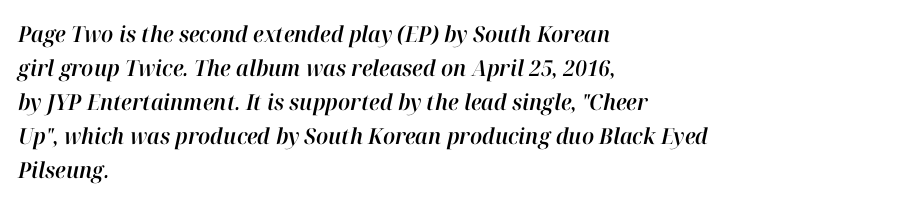
The image shows 22 px text type, italic (leaning right); set left-aligned, normal line spacing (1.54x), normal letter spacing, not underlined.
